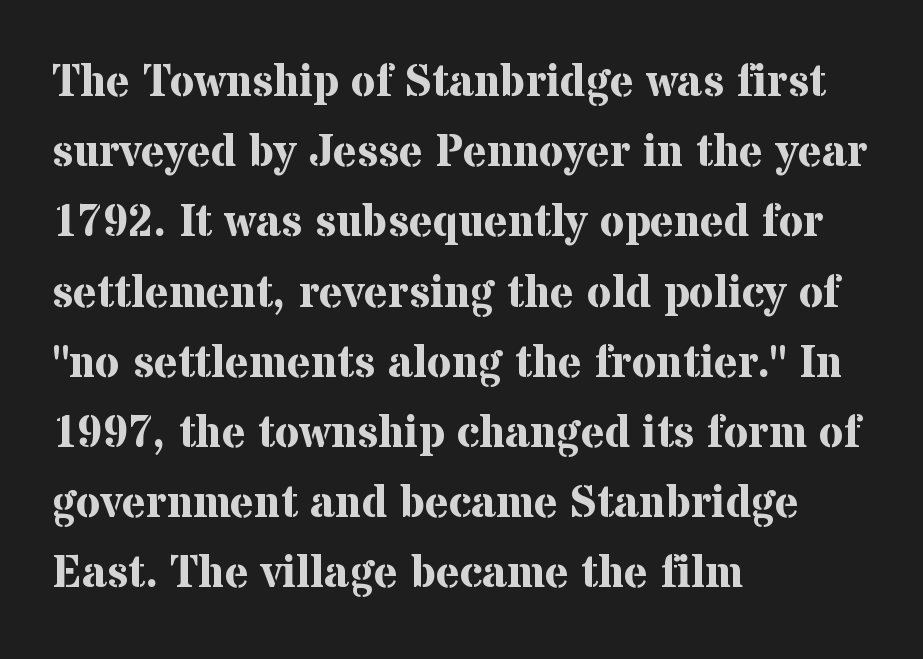
Q: Is the text bold? A: Yes.
Q: Is the text italic (slanted)? A: No, it is upright.
Q: Is the typeface a serif or a sans-serif typeface? A: Serif.
Q: Is the text underlined? A: No.
Q: How is the paragraph aligned? A: Left-aligned.
Q: Is the spacing between letters normal or unusually wide? A: Normal.
Q: Is the spacing between lines tight, normal or loose? A: Normal.
Q: Width (condensed, normal, or wide)? A: Normal.
Q: Stroke contrast? A: Medium.
Q: x-height? A: Medium.
Q: Monospaced? A: No.
